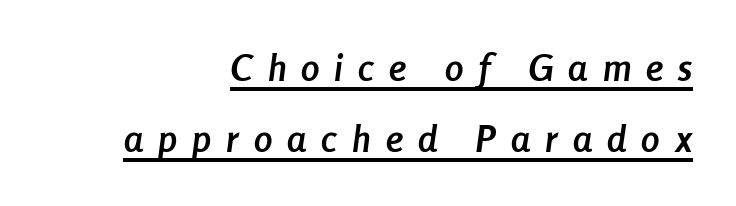
What decoration does the sample have? An underline. A student would call this right alignment; a typographer would say flush right, rag left. Whoever set this chose breathing room over compactness in the vertical rhythm. As a designer I'd log this as weight 700, bold. Words appear elongated and porous because spacing is wide. The rendering uses natural spacing where letterforms have individual widths.
